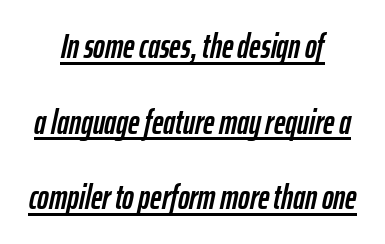
The image shows 35 px condensed type, italic (leaning right); set centered, loose line spacing (2.16x), normal letter spacing, underlined; low stroke contrast and a medium x-height.
